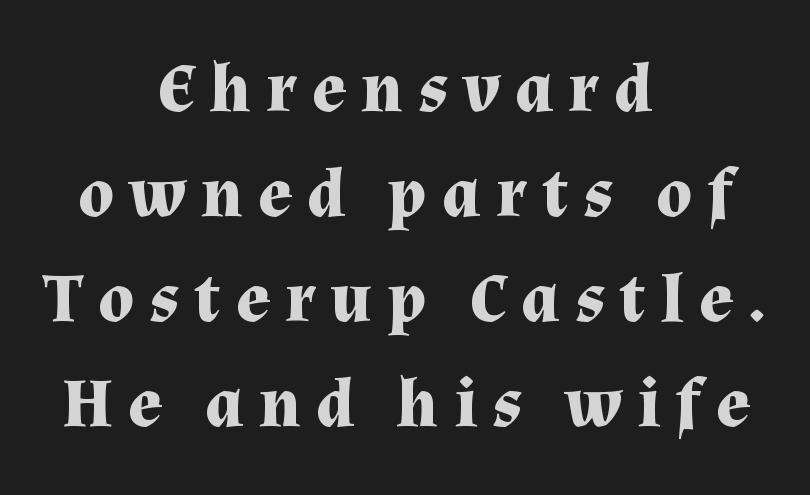
Evenly set lines give the paragraph a standard silhouette. Every row of glyphs is offset so its center matches the block's center. The letters advance in unequal steps, a hallmark of proportional type. Clear beneath every line of the passage. Every stem runs plumb, perpendicular to the baseline.
